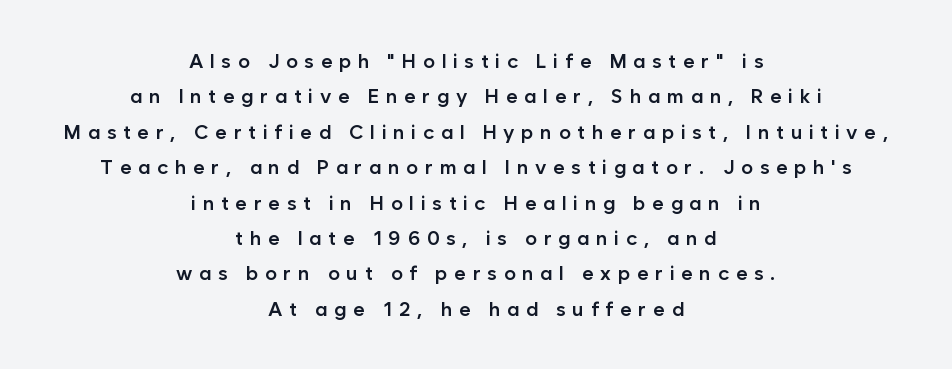
Q: Is the text bold? A: Semi-bold.
Q: Is the text italic (slanted)? A: No, it is upright.
Q: Is the text underlined? A: No.
Q: How is the paragraph aligned? A: Centered.
Q: Is the spacing between letters normal or unusually wide? A: Unusually wide.
